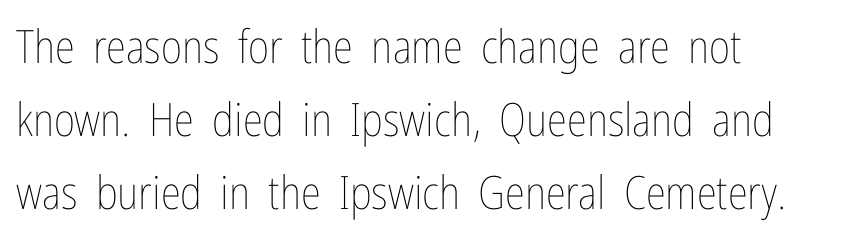
The image shows 46 px thin, condensed type, upright; set left-aligned, normal line spacing (1.59x), normal letter spacing, not underlined; low stroke contrast and a medium x-height.
